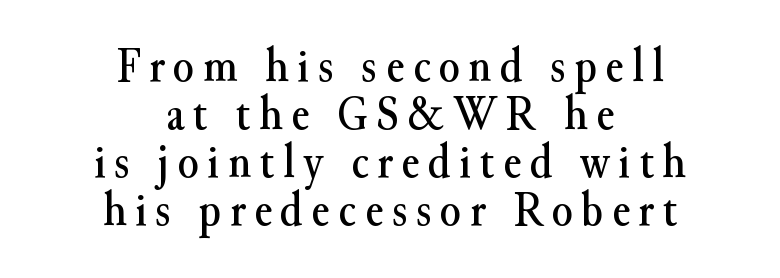
Q: Is the text italic (slanted)? A: No, it is upright.
Q: Is the typeface a serif or a sans-serif typeface? A: Serif.
Q: Is the text underlined? A: No.
Q: How is the paragraph aligned? A: Centered.
Q: Is the spacing between lines tight, normal or loose? A: Tight.
Q: Width (condensed, normal, or wide)? A: Normal.
Q: Stroke contrast? A: Medium.
Q: x-height? A: Small.
Q: Monospaced? A: No.
